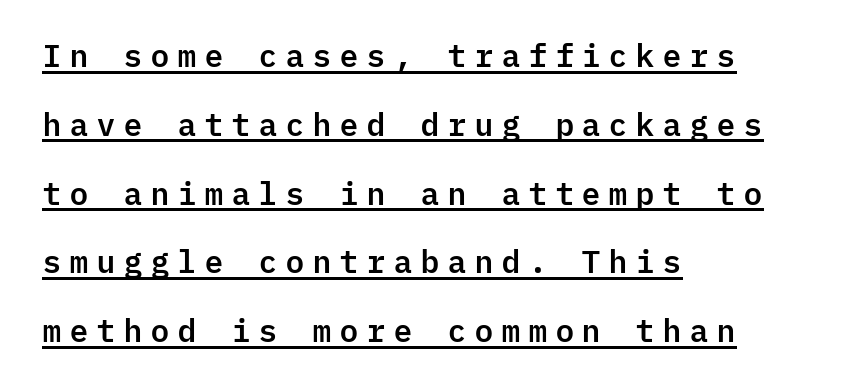
If you drew a line through each stem, it would be perfectly vertical. Loose tracking; the words dissolve into strings of separated letters. Is this a sans? Yes — the strokes have no serifs. Looks like terminal output: every glyph gets an equal slot.
